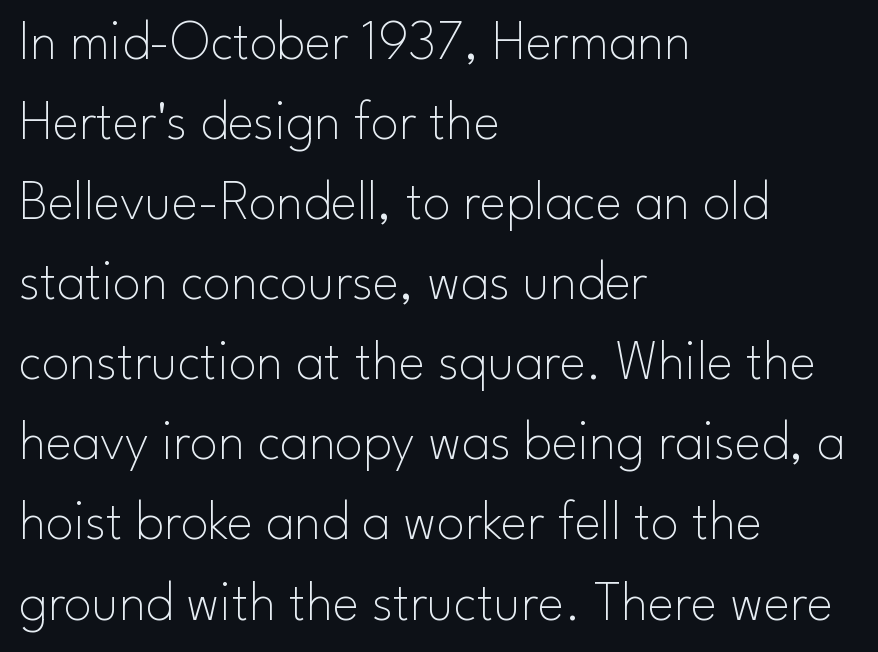
Unmarked baselines from the first word to the last. Tracking here is standard; glyphs follow each other at the usual distance. Each letter keeps its own natural width here, so spacing adapts to shape. The lines in this sample share a left origin and differ only in where they stop. This rendering employs a face without finishing strokes, i.e., a sans-serif.
